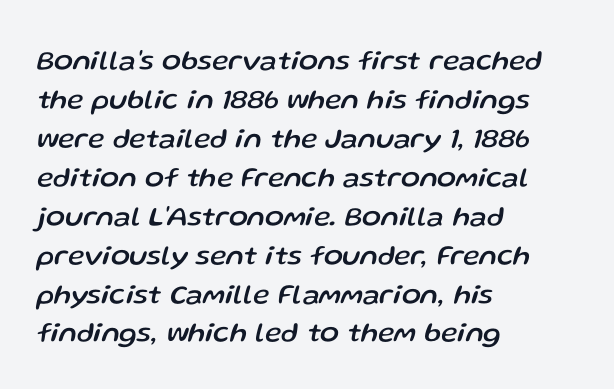
The image shows 28 px text type, italic (leaning right); set left-aligned, normal line spacing (1.39x), normal letter spacing, not underlined; low stroke contrast and a medium x-height.
